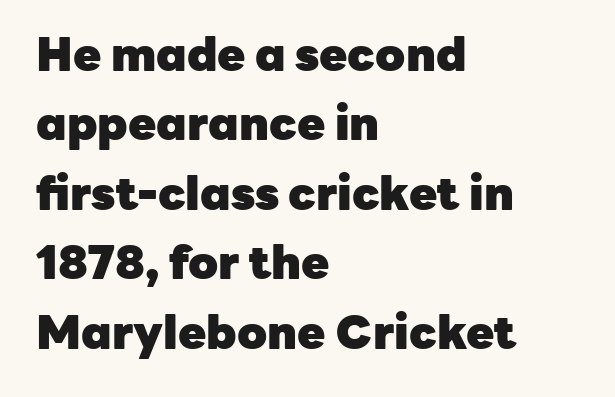
The image shows 46 px heavy sans-serif type, upright; set left-aligned, normal line spacing (1.51x), normal letter spacing, not underlined; low stroke contrast and a medium x-height.
